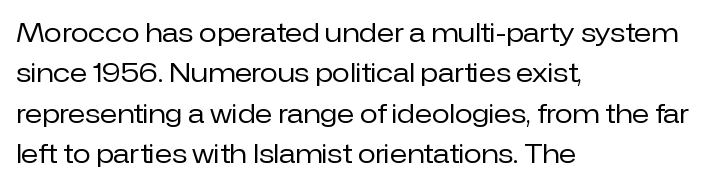
Q: Is the text bold? A: No.
Q: Is the text italic (slanted)? A: No, it is upright.
Q: Is the text underlined? A: No.
Q: How is the paragraph aligned? A: Left-aligned.
Q: Is the spacing between letters normal or unusually wide? A: Normal.
Q: Is the spacing between lines tight, normal or loose? A: Normal.
